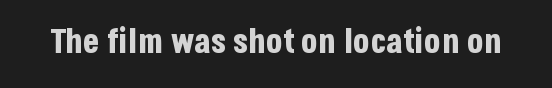
{"serif": "no", "italic": "no", "bold": "yes", "weight": "bold", "width": "condensed", "stroke_contrast": "low", "x_height": "large", "monospaced": "no", "underline": "no", "letter_spacing": "normal", "letter_spacing_em": 0.0, "glyph_px": 34}
